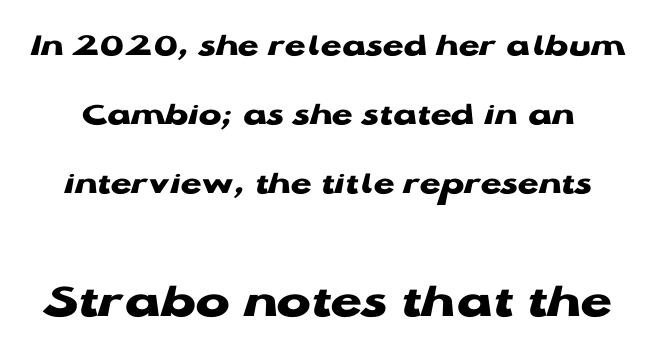
Q: Is the text bold? A: Yes.
Q: Is the text italic (slanted)? A: No, it is upright.
Q: Is the typeface a serif or a sans-serif typeface? A: Sans-serif.
Q: Is the text underlined? A: No.
Q: Is the spacing between letters normal or unusually wide? A: Normal.
Q: Is the spacing between lines tight, normal or loose? A: Loose.
Q: Which block of text is set in a larger size, the first (top) or the second (bottom)? A: The second (bottom) one.
Q: Width (condensed, normal, or wide)? A: Wide.
Q: Stroke contrast? A: Low.
Q: x-height? A: Medium.
Q: Monospaced? A: No.
